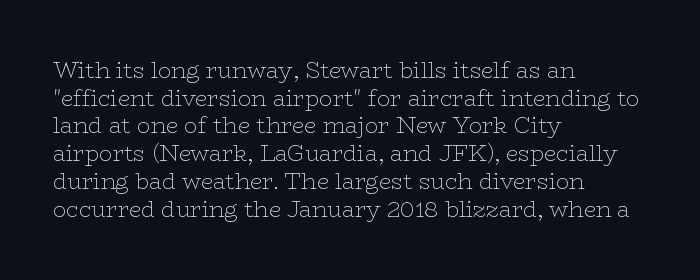
{"italic": "no", "bold": "no", "underline": "no", "align": "left", "line_spacing": "normal", "line_spacing_ratio": 1.26, "letter_spacing": "normal", "letter_spacing_em": 0.0, "glyph_px": 22}
